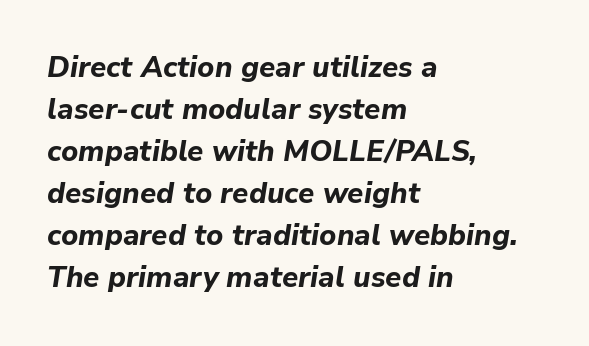
The image shows 29 px bold type, italic (leaning right); set left-aligned, normal line spacing (1.45x), normal letter spacing, not underlined; low stroke contrast and a medium x-height.
